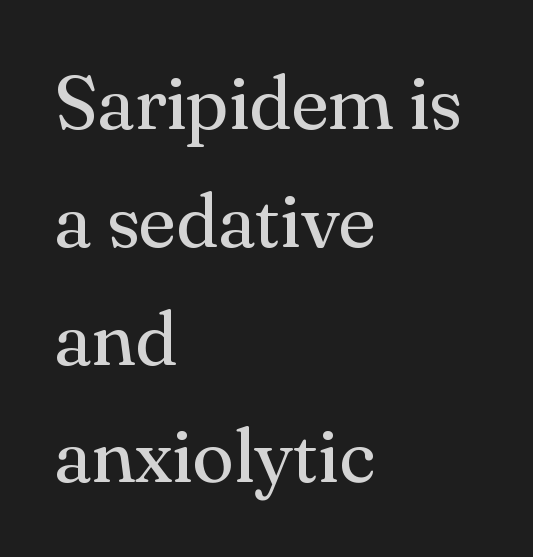
Is this a sans? No — the strokes have serifs. The specimen reads as upright at a glance. The baseline area is clear. Unbolded letterforms with no extra heft. Characters follow at the spacing the type designer built in. One glance says typical: line gaps are just what's usual.
